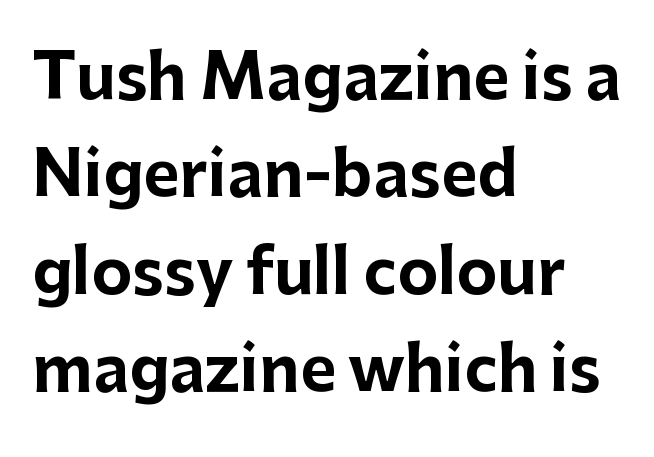
{"serif": "no", "italic": "no", "bold": "yes", "weight": "bold", "width": "normal", "stroke_contrast": "low", "x_height": "medium", "monospaced": "no", "underline": "no", "align": "left", "line_spacing": "normal", "line_spacing_ratio": 1.57, "letter_spacing": "normal", "letter_spacing_em": 0.0, "glyph_px": 62}
